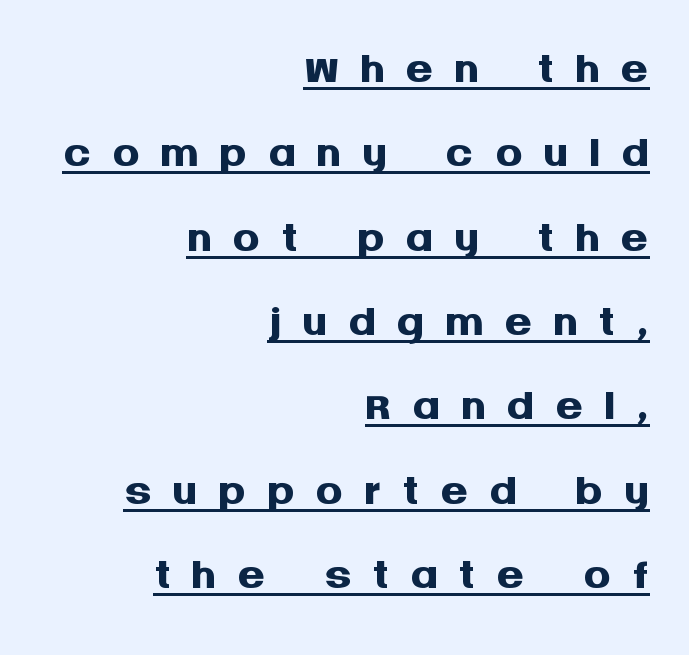
{"serif": "no", "italic": "no", "bold": "yes", "weight": "semibold", "width": "normal", "stroke_contrast": "medium", "x_height": "large", "monospaced": "no", "underline": "yes", "align": "right", "line_spacing_ratio": 1.24, "letter_spacing": "wide", "letter_spacing_em": 0.3, "glyph_px": 68}
